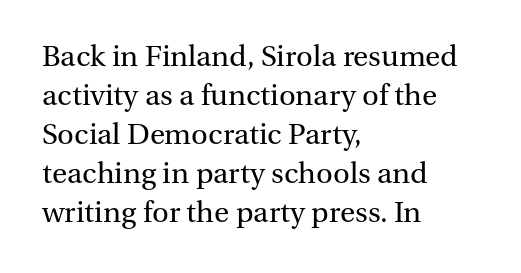
{"serif": "yes", "italic": "no", "bold": "no", "weight": "regular", "width": "normal", "stroke_contrast": "medium", "x_height": "medium", "monospaced": "no", "underline": "no", "align": "left", "line_spacing": "normal", "line_spacing_ratio": 1.26, "letter_spacing": "normal", "letter_spacing_em": 0.0, "glyph_px": 31}
